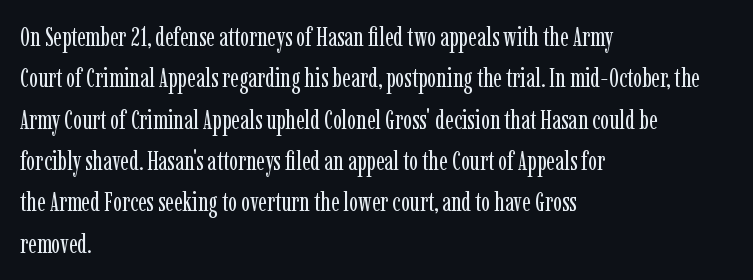
Q: Is the text bold? A: No.
Q: Is the text italic (slanted)? A: No, it is upright.
Q: Is the text underlined? A: No.
Q: How is the paragraph aligned? A: Left-aligned.
Q: Is the spacing between letters normal or unusually wide? A: Normal.
Q: Is the spacing between lines tight, normal or loose? A: Normal.
